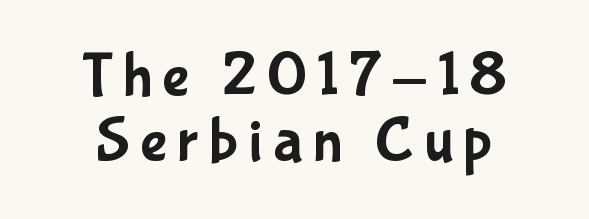
The image shows 64 px condensed sans-serif type, upright; set centered, tight line spacing (1.02x), not underlined; low stroke contrast and a medium x-height.
